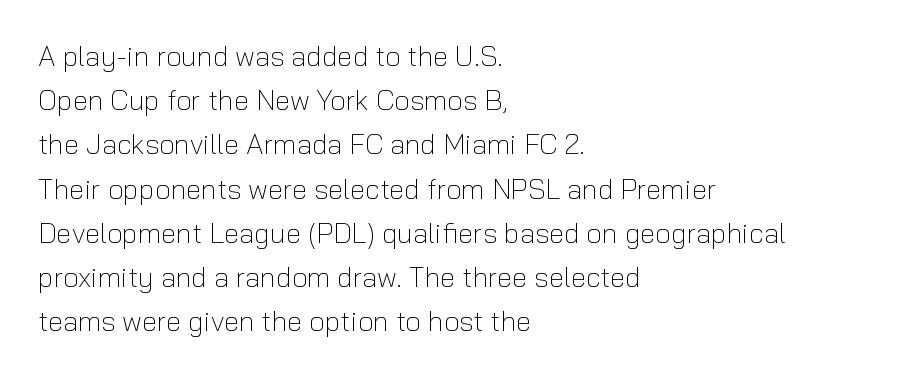
You can tell from the bare stems that sans-serif type was used. Ascenders rise straight up at ninety degrees. Underline: absent. Compared with typical body copy, the letter spacing here is the same. Vertical stems look standard width or narrower in stroke.
